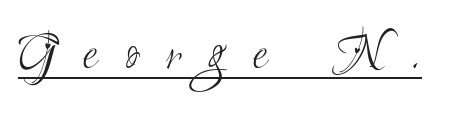
Q: Is the text bold? A: No.
Q: Is the typeface a serif or a sans-serif typeface? A: Sans-serif.
Q: Is the text underlined? A: Yes.
Q: Is the spacing between letters normal or unusually wide? A: Unusually wide.
Q: Width (condensed, normal, or wide)? A: Condensed.
Q: Stroke contrast? A: Medium.
Q: x-height? A: Small.
Q: Monospaced? A: No.
